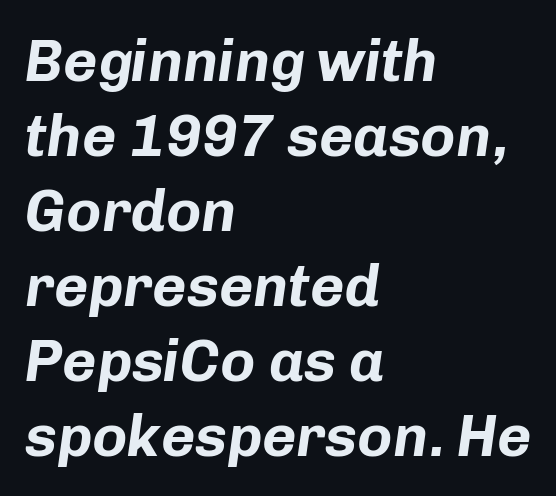
A typesetter would call this zero additional tracking. Typesetter's note: full bold, strokes at maximum text heaviness. This sample uses an oblique cut, with every glyph tilted off the vertical. One-word summary of the alignment: left. These lines are rendered in a variable-pitch font. Vertically, the passage feels balanced, rows spaced as you'd expect.
